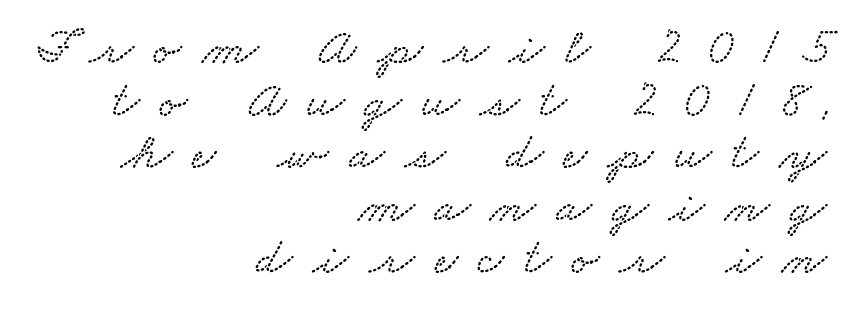
{"width": "wide", "stroke_contrast": "low", "x_height": "small", "monospaced": "no", "underline": "no", "align": "right", "line_spacing": "tight", "line_spacing_ratio": 1.01, "letter_spacing": "wide", "letter_spacing_em": 0.39, "glyph_px": 52}
